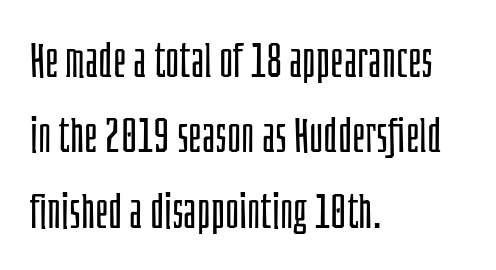
{"serif": "no", "italic": "no", "bold": "no", "weight": "light", "width": "condensed", "stroke_contrast": "low", "x_height": "large", "monospaced": "no", "underline": "no", "align": "left", "line_spacing": "normal", "line_spacing_ratio": 1.57, "letter_spacing": "normal", "letter_spacing_em": 0.0, "glyph_px": 48}
